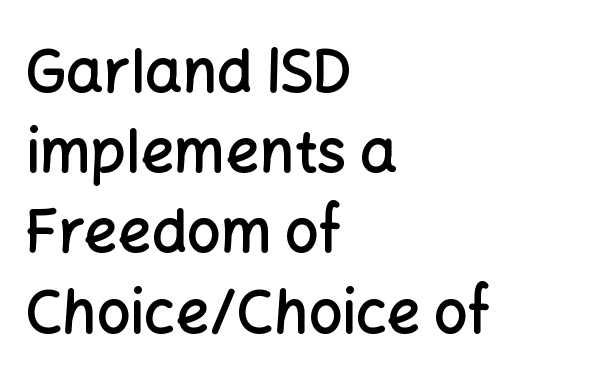
Each letter keeps its own natural width here, so spacing adapts to shape. Layout note: lines flush left. It's the straight-up-and-down kind of type. Only glyphs here, with clear space below each row. Leading matches the norm, producing a regular column. Letter spacing: default.
